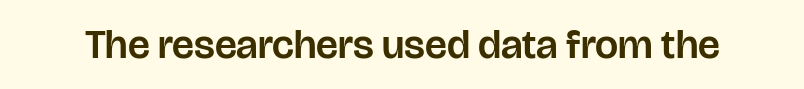
Q: Is the text italic (slanted)? A: No, it is upright.
Q: Is the typeface a serif or a sans-serif typeface? A: Sans-serif.
Q: Is the text underlined? A: No.
Q: Is the spacing between letters normal or unusually wide? A: Normal.
Q: Width (condensed, normal, or wide)? A: Normal.
Q: Stroke contrast? A: Low.
Q: x-height? A: Large.
Q: Monospaced? A: No.
